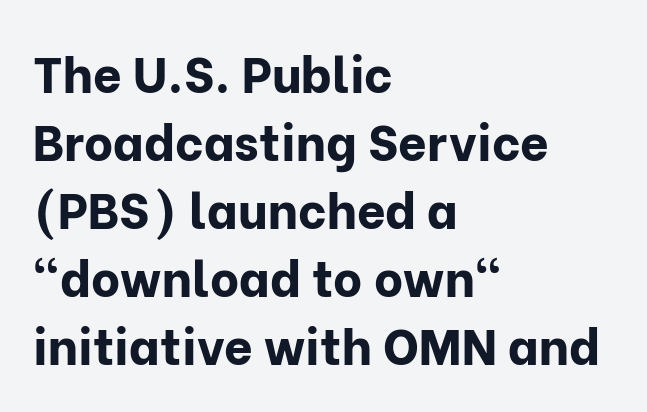
{"serif": "no", "italic": "no", "bold": "yes", "weight": "bold", "width": "normal", "stroke_contrast": "low", "x_height": "medium", "monospaced": "no", "underline": "no", "align": "left", "line_spacing": "normal", "line_spacing_ratio": 1.36, "letter_spacing": "normal", "letter_spacing_em": 0.0, "glyph_px": 50}
